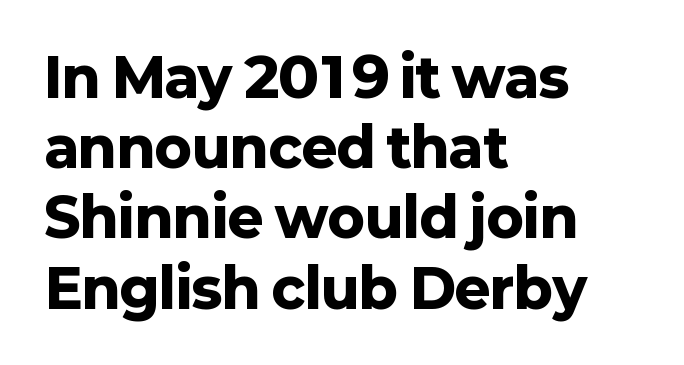
Standard letterfit; no display-style spreading of the glyphs. Are there feet on the stems? There aren't — it's a sans. Notice how the stems are strictly vertical — no italics here. Vertically, the passage feels balanced, rows spaced as you'd expect. Each letter keeps its own natural width here, so spacing adapts to shape.
